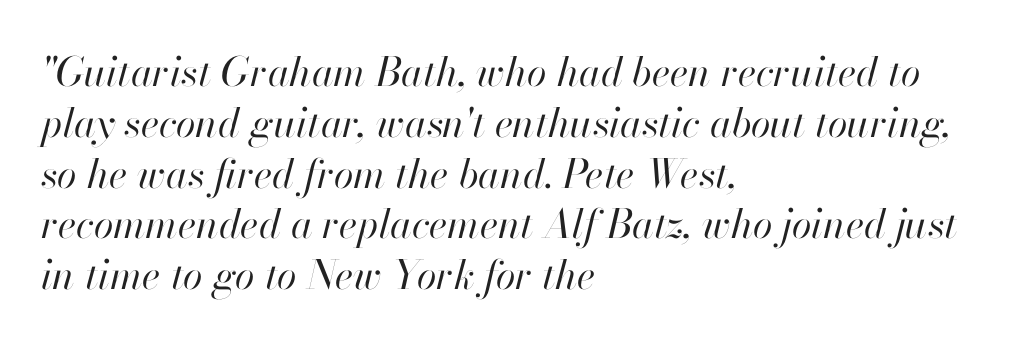
{"italic": "yes", "lean": "right", "slant_degrees": 13, "bold": "no", "weight": "regular", "width": "normal", "stroke_contrast": "high", "x_height": "small", "monospaced": "no", "underline": "no", "align": "left", "line_spacing": "normal", "line_spacing_ratio": 1.27, "letter_spacing": "normal", "letter_spacing_em": 0.0, "glyph_px": 40}
